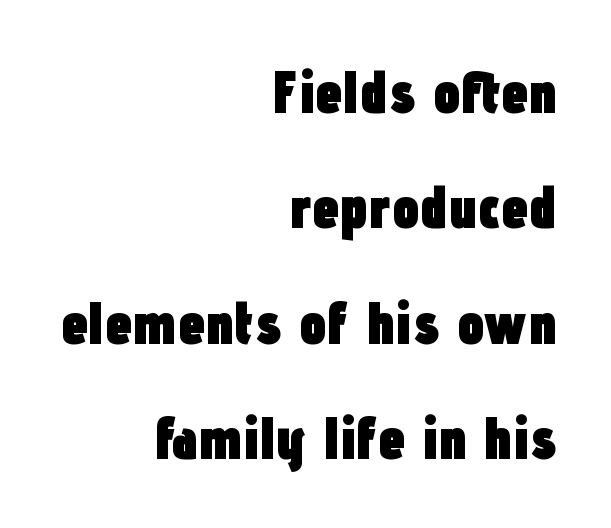
{"serif": "no", "italic": "no", "bold": "yes", "weight": "heavy", "width": "condensed", "stroke_contrast": "low", "x_height": "medium", "monospaced": "no", "underline": "no", "align": "right", "line_spacing_ratio": 1.89, "letter_spacing": "normal", "letter_spacing_em": 0.0, "glyph_px": 61}
